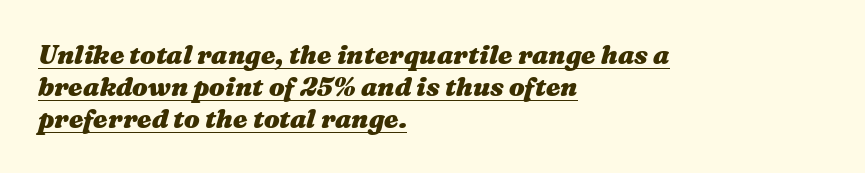
Q: Is the text bold? A: Yes.
Q: Is the text italic (slanted)? A: Yes, it leans right by about 16 degrees.
Q: Is the text underlined? A: Yes.
Q: How is the paragraph aligned? A: Left-aligned.
Q: Is the spacing between letters normal or unusually wide? A: Normal.
